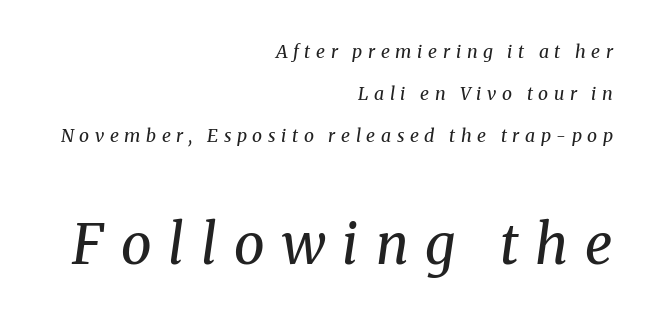
This rendering uses right alignment, leaving the left contour irregular. The face used here is proportionally spaced, like ordinary book or web type. The letters in the lower block stand taller than those in the block above. Compared with ordinary roman type, these characters are visibly tilted. Letterform terminals end in serifs throughout the passage.
